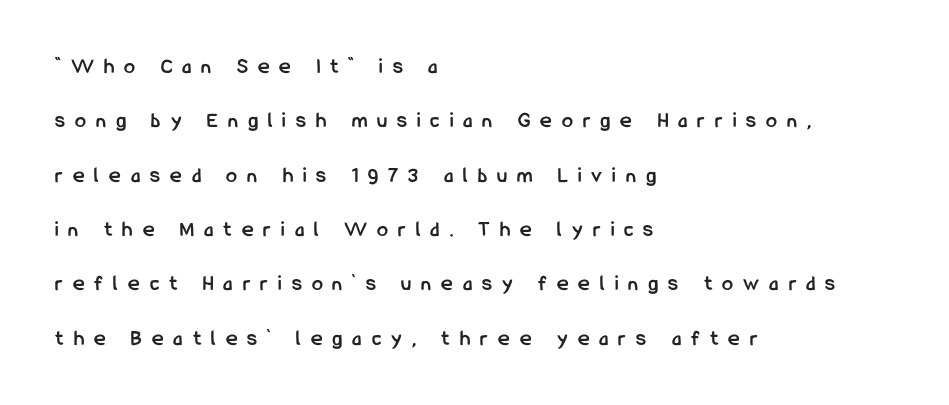
{"italic": "no", "bold": "yes", "underline": "no", "align": "left", "line_spacing": "loose", "line_spacing_ratio": 2.47, "letter_spacing": "wide", "letter_spacing_em": 0.46, "glyph_px": 22}
